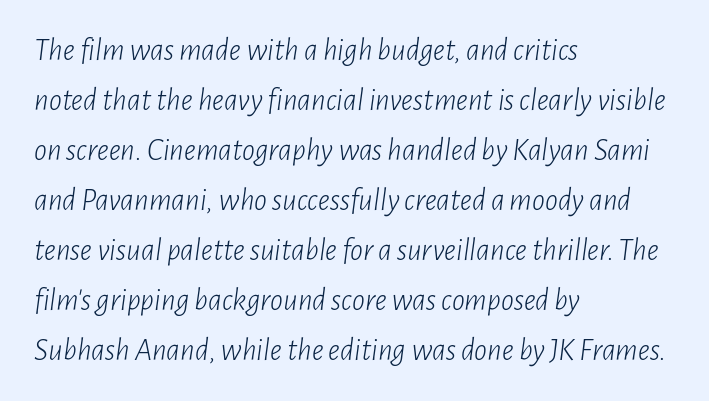
Default kerning and tracking; the words read as compact shapes. Character widths vary here, with narrow letters taking less room than wide ones. If you drew a ruler down the left edge, every line would touch it. Quick note: underline off. Interline gaps are of average width in this sample. Would a proofreader flag this as italicized? Yes.
